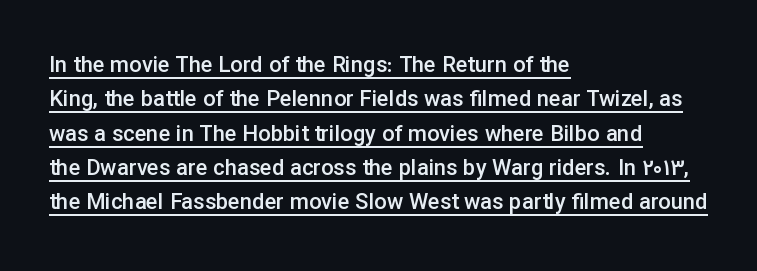
Students, observe the line beneath the letters — that is underlining. The typesetting leans somewhat heavy: a semibold. Leftover space on each line is placed entirely after the last word. The rendering uses a moderate line-height, typical for paragraphs.
